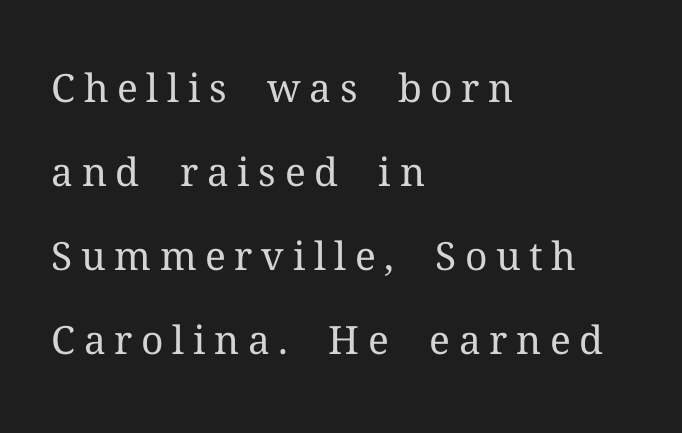
Spacing verdict: proportional, widths tailored to each character. The rendering shows small feet on the letterforms — a serif design. Someone cranked the tracking dial way up on this one. This is roman type, the default non-slanted kind. One glance says open: line gaps are wider than usual. Think standard paragraph weight, or any step lighter than that.
